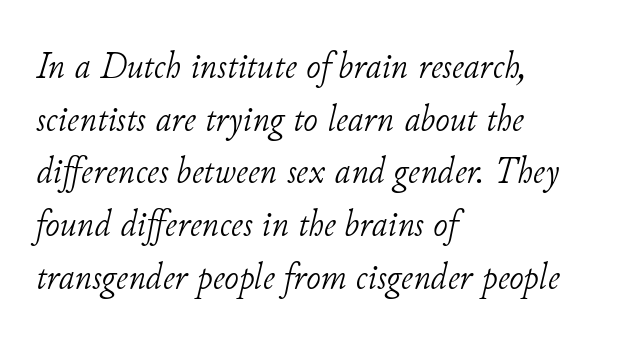
The image shows 39 px light serif type, italic (leaning right); set left-aligned, normal line spacing (1.35x), normal letter spacing, not underlined; low stroke contrast and a small x-height.
